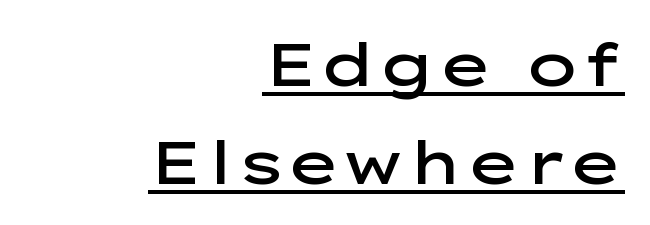
{"serif": "no", "italic": "no", "bold": "semi", "weight": "semibold", "width": "wide", "stroke_contrast": "low", "x_height": "medium", "monospaced": "no", "underline": "yes", "align": "right", "line_spacing": "normal", "line_spacing_ratio": 1.63, "letter_spacing": "normal", "letter_spacing_em": 0.0, "glyph_px": 60}
